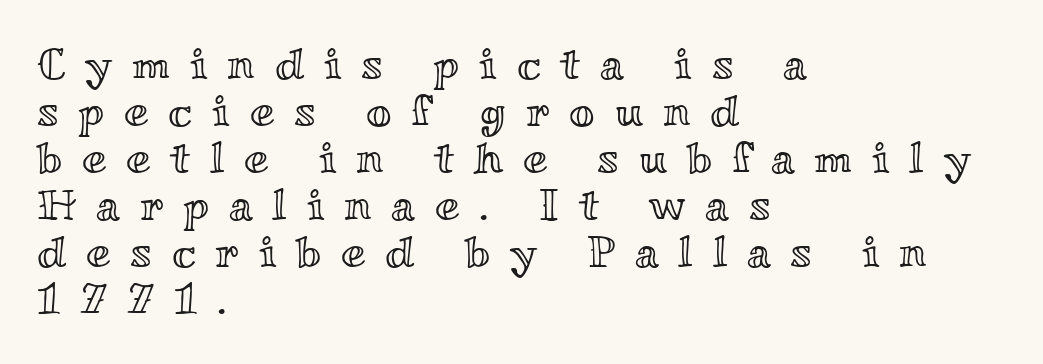
{"italic": "no", "width": "wide", "x_height": "small", "monospaced": "no", "underline": "no", "align": "left", "line_spacing": "tight", "line_spacing_ratio": 1.07, "letter_spacing": "wide", "letter_spacing_em": 0.45, "glyph_px": 44}
